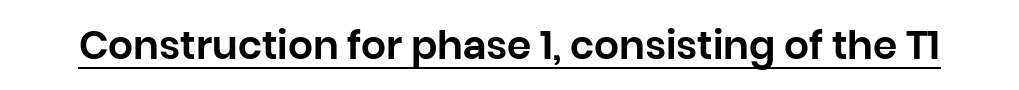
Q: Is the text italic (slanted)? A: No, it is upright.
Q: Is the typeface a serif or a sans-serif typeface? A: Sans-serif.
Q: Is the text underlined? A: Yes.
Q: Is the spacing between letters normal or unusually wide? A: Normal.
Q: Width (condensed, normal, or wide)? A: Normal.
Q: Stroke contrast? A: Low.
Q: x-height? A: Large.
Q: Monospaced? A: No.
